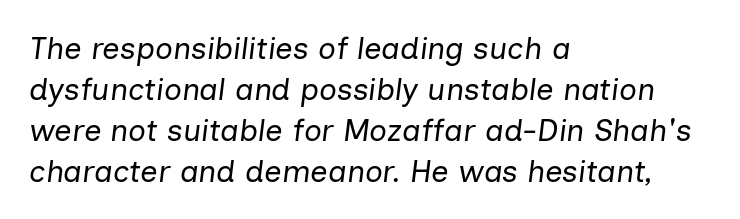
{"italic": "yes", "lean": "right", "slant_degrees": 7, "bold": "no", "weight": "regular", "width": "normal", "stroke_contrast": "low", "x_height": "medium", "monospaced": "no", "underline": "no", "align": "left", "line_spacing": "normal", "line_spacing_ratio": 1.32, "letter_spacing": "normal", "letter_spacing_em": 0.0, "glyph_px": 31}
